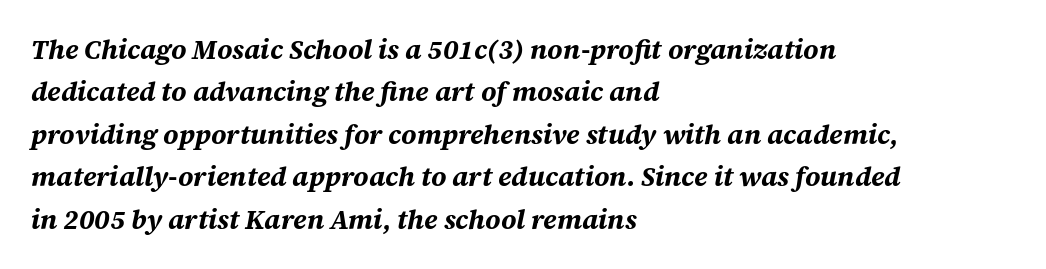
{"italic": "yes", "lean": "right", "slant_degrees": 12, "bold": "yes", "underline": "no", "align": "left", "line_spacing": "normal", "line_spacing_ratio": 1.57, "letter_spacing": "normal", "letter_spacing_em": 0.0, "glyph_px": 27}
